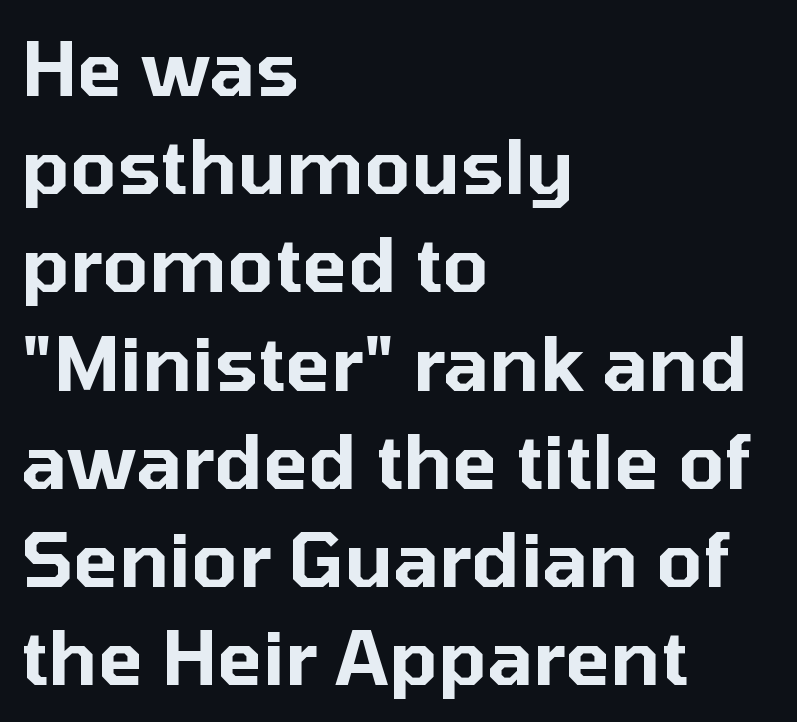
The image shows 75 px sans-serif type, upright; set left-aligned, normal line spacing (1.31x), normal letter spacing, not underlined; low stroke contrast and a medium x-height.
